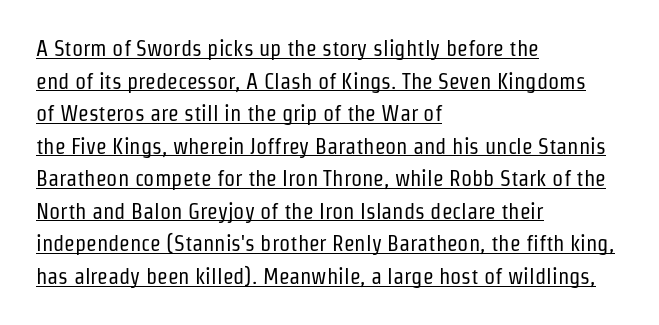
{"italic": "no", "bold": "no", "underline": "yes", "align": "left", "line_spacing": "normal", "line_spacing_ratio": 1.48, "letter_spacing": "normal", "letter_spacing_em": 0.0, "glyph_px": 22}
